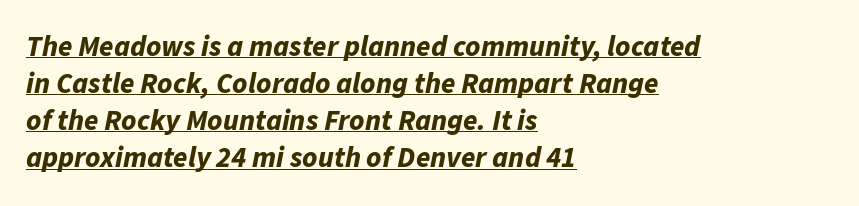
Q: Is the text bold? A: Yes.
Q: Is the text italic (slanted)? A: Yes, it leans right by about 11 degrees.
Q: Is the text underlined? A: Yes.
Q: How is the paragraph aligned? A: Left-aligned.
Q: Is the spacing between letters normal or unusually wide? A: Normal.
Q: Is the spacing between lines tight, normal or loose? A: Normal.
Q: Width (condensed, normal, or wide)? A: Normal.
Q: Stroke contrast? A: Low.
Q: x-height? A: Medium.
Q: Monospaced? A: No.
